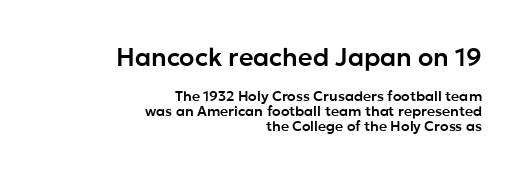
Q: Is the text italic (slanted)? A: No, it is upright.
Q: Is the text underlined? A: No.
Q: How is the paragraph aligned? A: Right-aligned.
Q: Is the spacing between letters normal or unusually wide? A: Normal.
Q: Is the spacing between lines tight, normal or loose? A: Tight.
Q: Which block of text is set in a larger size, the first (top) or the second (bottom)? A: The first (top) one.
